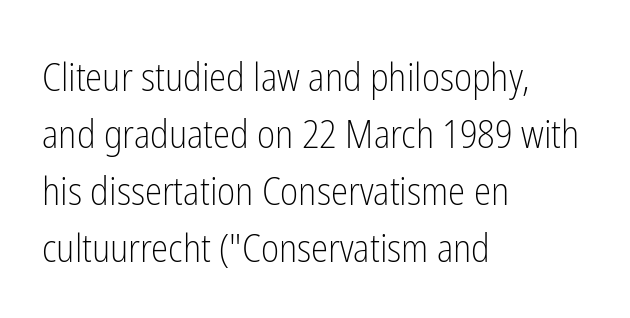
Q: Is the text bold? A: No.
Q: Is the text italic (slanted)? A: No, it is upright.
Q: Is the typeface a serif or a sans-serif typeface? A: Sans-serif.
Q: Is the text underlined? A: No.
Q: How is the paragraph aligned? A: Left-aligned.
Q: Is the spacing between letters normal or unusually wide? A: Normal.
Q: Is the spacing between lines tight, normal or loose? A: Normal.
Q: Width (condensed, normal, or wide)? A: Condensed.
Q: Stroke contrast? A: Low.
Q: x-height? A: Medium.
Q: Monospaced? A: No.
